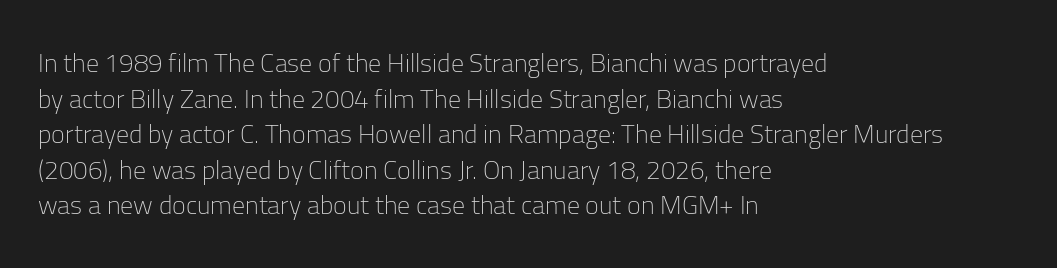
The image shows 26 px text type, upright; set left-aligned, normal line spacing (1.37x), normal letter spacing, not underlined.
